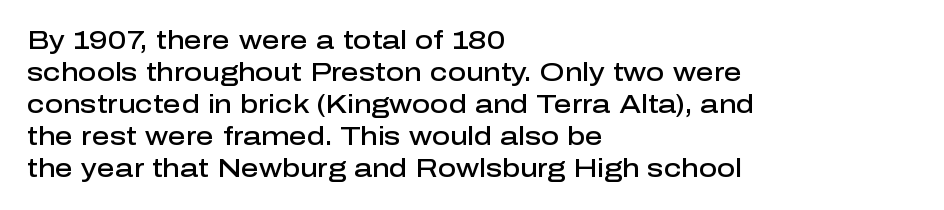
Q: Is the text bold? A: Semi-bold.
Q: Is the text italic (slanted)? A: No, it is upright.
Q: Is the text underlined? A: No.
Q: How is the paragraph aligned? A: Left-aligned.
Q: Is the spacing between letters normal or unusually wide? A: Normal.
Q: Is the spacing between lines tight, normal or loose? A: Normal.
